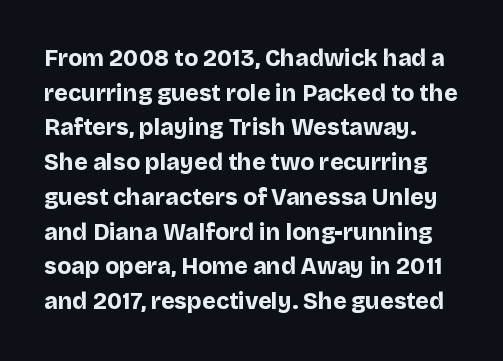
{"italic": "no", "bold": "yes", "underline": "no", "align": "left", "line_spacing": "normal", "line_spacing_ratio": 1.51, "letter_spacing": "normal", "letter_spacing_em": 0.0, "glyph_px": 23}
